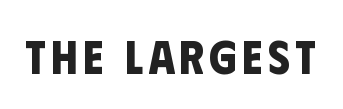
{"serif": "no", "bold": "yes", "weight": "bold", "width": "condensed", "stroke_contrast": "low", "x_height": "large", "monospaced": "no", "underline": "no", "glyph_px": 47}
